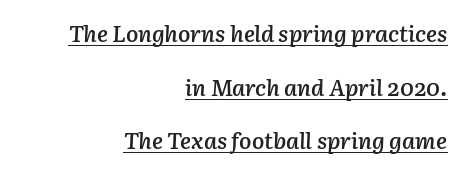
{"italic": "yes", "lean": "right", "slant_degrees": 3, "bold": "semi", "underline": "yes", "align": "right", "line_spacing": "loose", "line_spacing_ratio": 2.33, "letter_spacing": "normal", "letter_spacing_em": 0.0, "glyph_px": 23}
